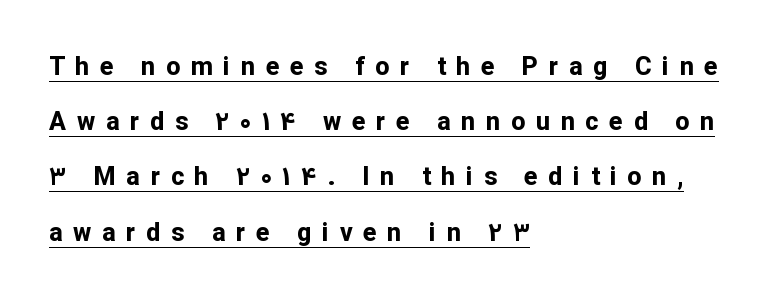
{"italic": "no", "bold": "yes", "underline": "yes", "align": "left", "line_spacing": "loose", "line_spacing_ratio": 2.21, "letter_spacing": "wide", "letter_spacing_em": 0.43, "glyph_px": 25}
